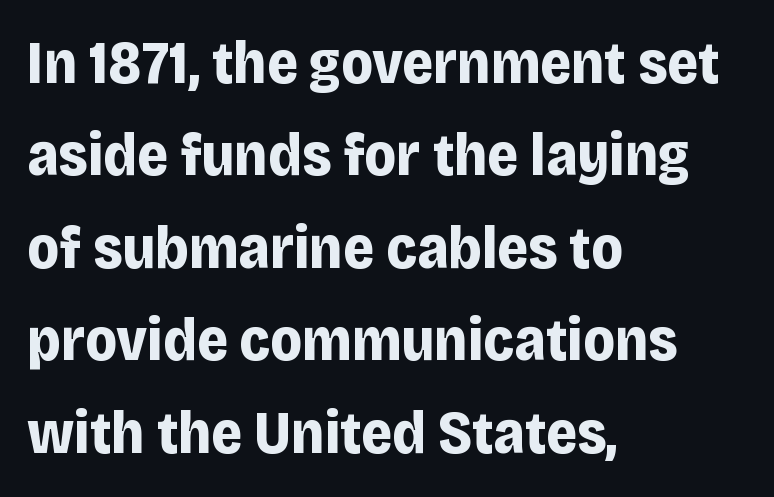
The image shows 60 px bold sans-serif type, upright; set left-aligned, normal line spacing (1.54x), normal letter spacing, not underlined; low stroke contrast and a large x-height.
